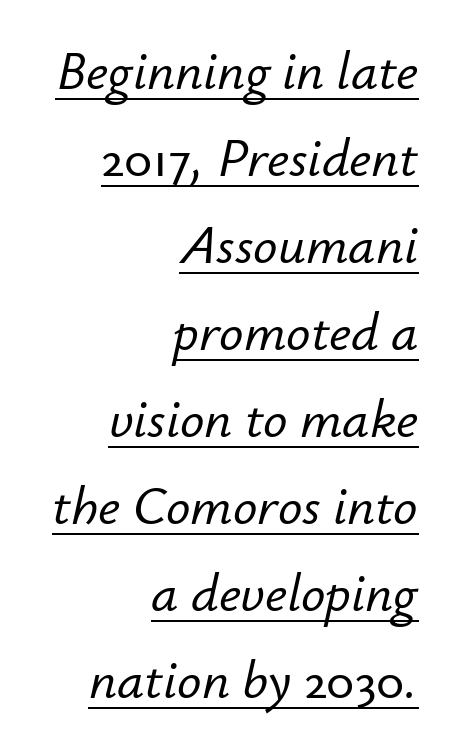
Q: Is the text italic (slanted)? A: Yes, it leans right by about 12 degrees.
Q: Is the text underlined? A: Yes.
Q: How is the paragraph aligned? A: Right-aligned.
Q: Is the spacing between letters normal or unusually wide? A: Normal.
Q: Is the spacing between lines tight, normal or loose? A: Normal.
Q: Width (condensed, normal, or wide)? A: Normal.
Q: Stroke contrast? A: Low.
Q: x-height? A: Small.
Q: Monospaced? A: No.
